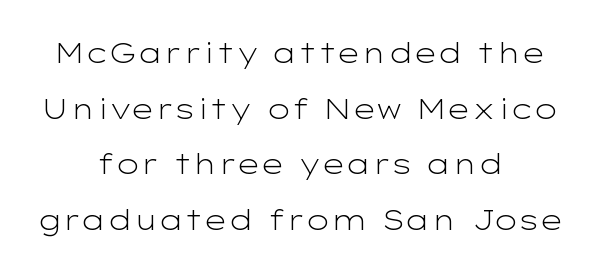
No italicization has been applied; the sample stays upright. Each stroke keeps to a modest, everyday thickness or less. Compared with typical paragraphs, the rows here are farther apart. Reading down the block, each line starts at a different indent, mirrored at its end. The horizontal fit of the characters is conventional and even.
